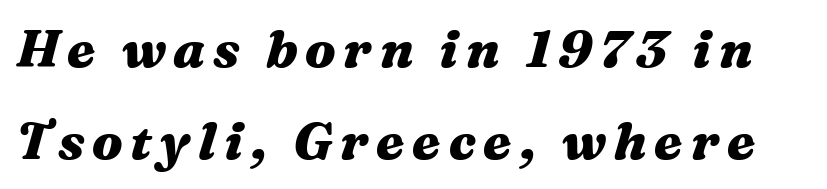
Q: Is the text bold? A: Yes.
Q: Is the text italic (slanted)? A: Yes, it leans right by about 16 degrees.
Q: Is the text underlined? A: No.
Q: Width (condensed, normal, or wide)? A: Wide.
Q: Stroke contrast? A: Medium.
Q: x-height? A: Medium.
Q: Monospaced? A: No.
